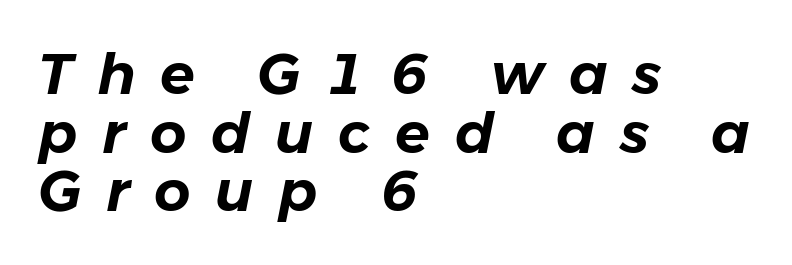
The image shows 57 px text type, italic (leaning right); set left-aligned, tight line spacing (1.03x), unusually wide letter spacing (+0.43 em), not underlined; low stroke contrast and a medium x-height.
